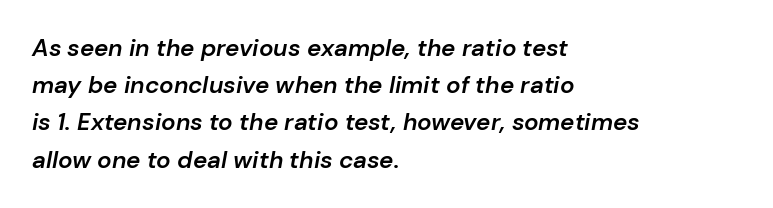
The image shows 24 px text type, italic (leaning right); set left-aligned, normal line spacing (1.55x), normal letter spacing, not underlined.
